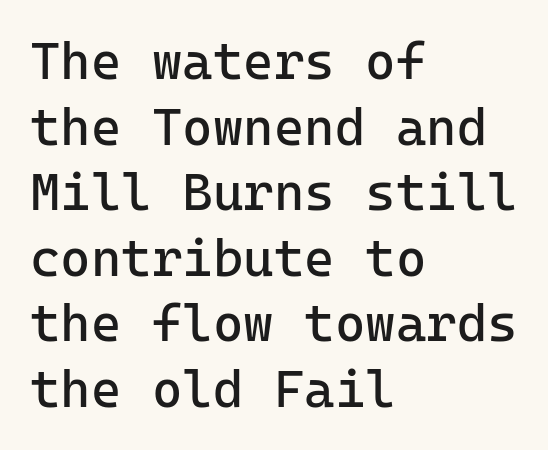
Q: Is the text bold? A: No.
Q: Is the text italic (slanted)? A: No, it is upright.
Q: Is the typeface a serif or a sans-serif typeface? A: Sans-serif.
Q: Is the text underlined? A: No.
Q: How is the paragraph aligned? A: Left-aligned.
Q: Is the spacing between letters normal or unusually wide? A: Normal.
Q: Is the spacing between lines tight, normal or loose? A: Normal.
Q: Width (condensed, normal, or wide)? A: Normal.
Q: Stroke contrast? A: Low.
Q: x-height? A: Medium.
